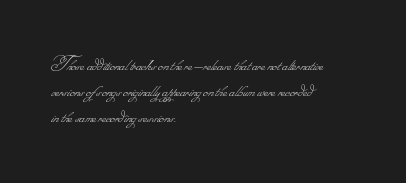
Q: Is the text bold? A: No.
Q: Is the text underlined? A: No.
Q: How is the paragraph aligned? A: Left-aligned.
Q: Is the spacing between letters normal or unusually wide? A: Normal.
